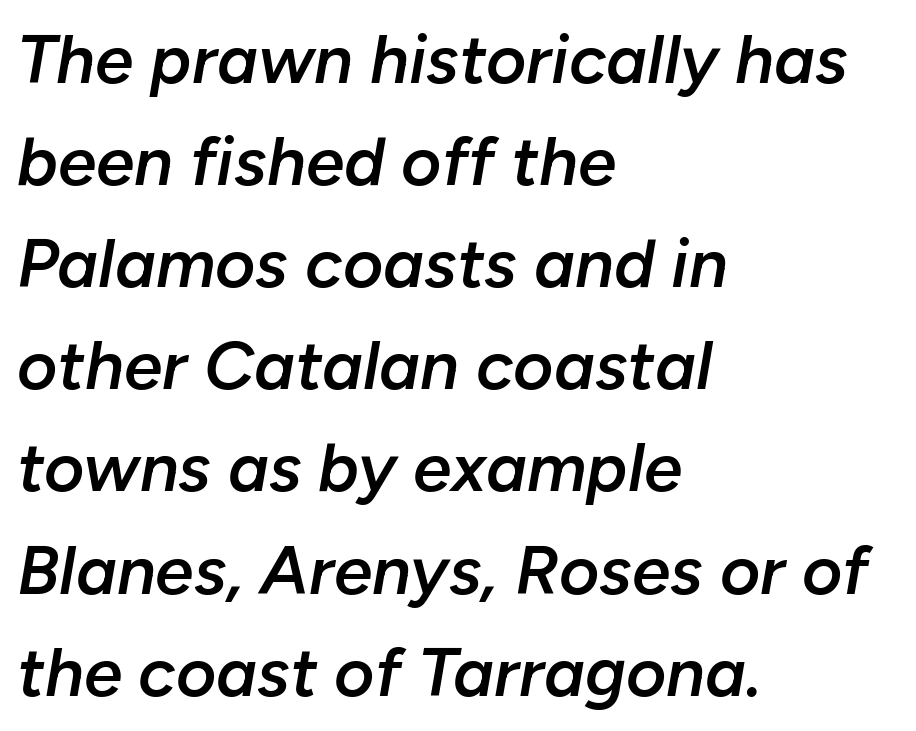
{"italic": "yes", "lean": "right", "slant_degrees": 10, "bold": "semi", "weight": "semibold", "width": "normal", "stroke_contrast": "low", "x_height": "medium", "monospaced": "no", "underline": "no", "align": "left", "line_spacing": "normal", "line_spacing_ratio": 1.48, "letter_spacing": "normal", "letter_spacing_em": 0.0, "glyph_px": 69}
